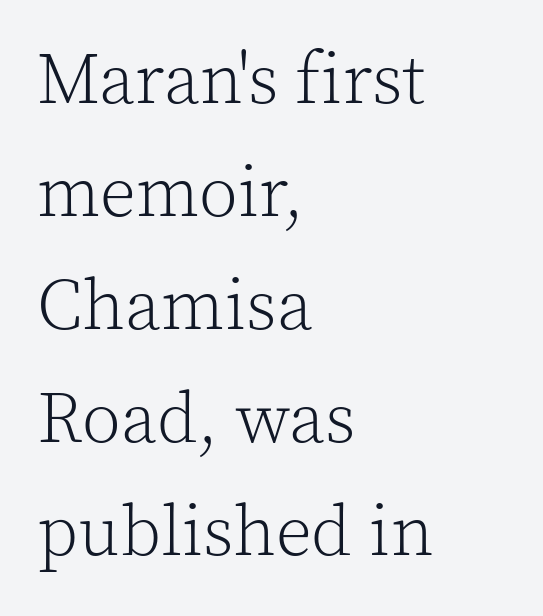
{"serif": "yes", "italic": "no", "bold": "no", "weight": "light", "width": "normal", "x_height": "medium", "monospaced": "no", "underline": "no", "align": "left", "line_spacing": "normal", "line_spacing_ratio": 1.59, "letter_spacing": "normal", "letter_spacing_em": 0.0, "glyph_px": 71}
